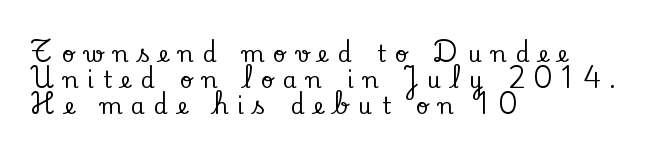
{"italic": "no", "underline": "no", "align": "left", "line_spacing_ratio": 1.19, "letter_spacing": "wide", "letter_spacing_em": 0.43, "glyph_px": 22}
